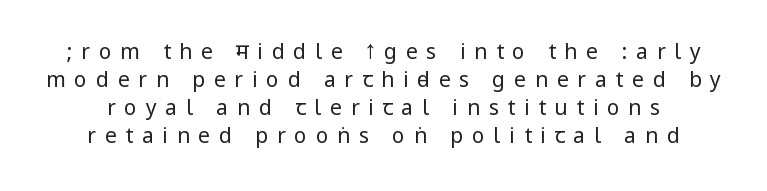
The image shows 21 px text type, upright; set normal line spacing (1.33x), unusually wide letter spacing (+0.42 em), not underlined.
